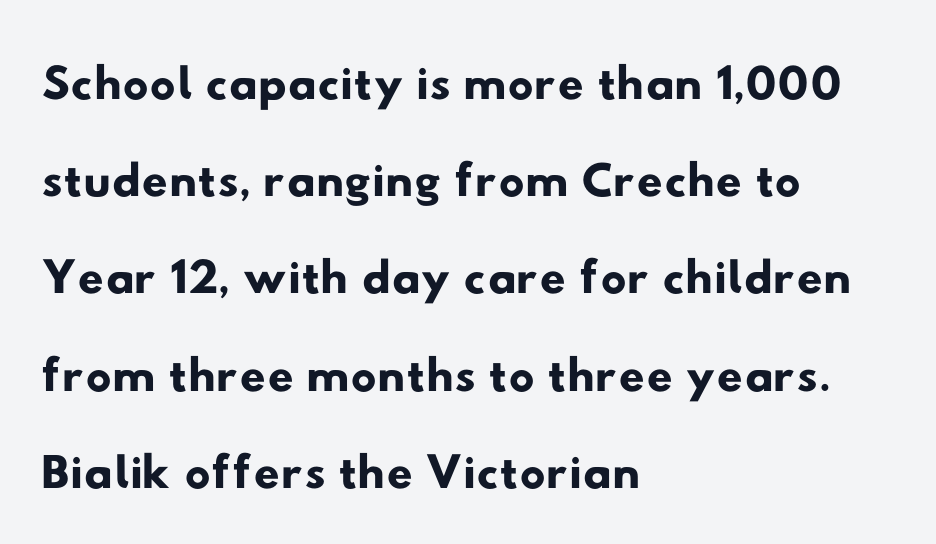
The font family rendered here belongs to the sans-serif group. Note the varied advance widths — an 'i' is clearly narrower than an 'm'. If you drew a ruler down the left edge, every line would touch it. Regular leading. A bare baseline throughout the passage.
